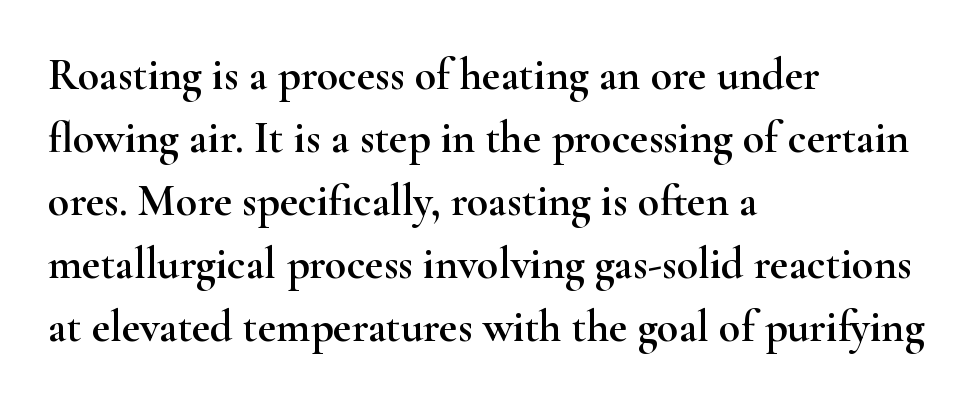
The image shows 44 px wide serif type, upright; set left-aligned, normal line spacing (1.43x), normal letter spacing, not underlined; high stroke contrast and a small x-height.
